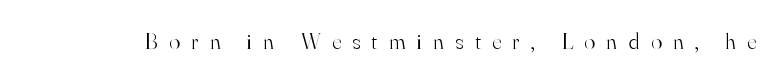
The image shows 23 px text type, upright; set unusually wide letter spacing (+0.49 em), not underlined.
